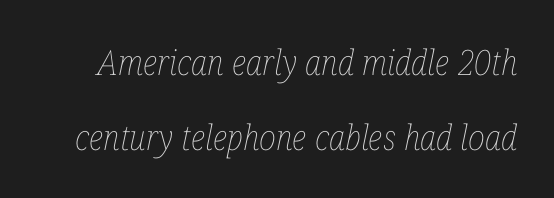
The image shows 35 px thin, condensed type, italic (leaning right); set loose line spacing (2.13x), normal letter spacing, not underlined; low stroke contrast and a medium x-height.
